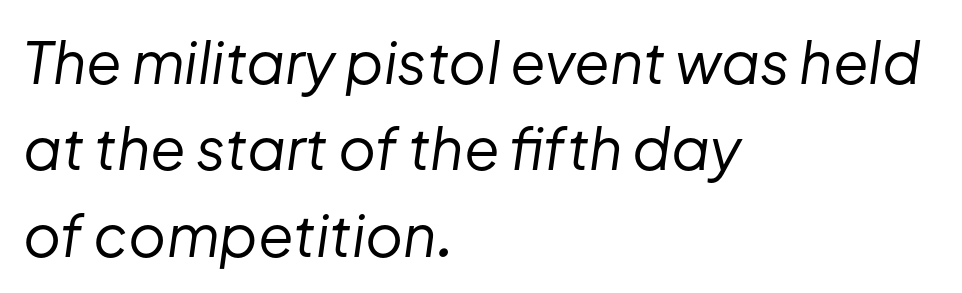
{"italic": "yes", "lean": "right", "slant_degrees": 8, "bold": "no", "weight": "regular", "width": "normal", "stroke_contrast": "low", "x_height": "medium", "monospaced": "no", "underline": "no", "align": "left", "line_spacing": "normal", "line_spacing_ratio": 1.49, "letter_spacing": "normal", "letter_spacing_em": 0.0, "glyph_px": 58}
